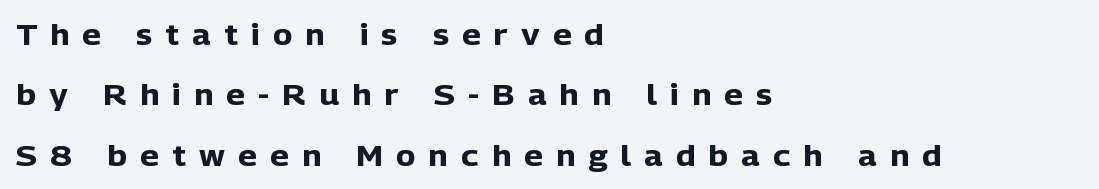
{"serif": "no", "italic": "no", "bold": "yes", "weight": "heavy", "width": "normal", "stroke_contrast": "low", "x_height": "medium", "monospaced": "no", "underline": "no", "align": "left", "line_spacing": "loose", "line_spacing_ratio": 2.08, "letter_spacing": "wide", "letter_spacing_em": 0.46, "glyph_px": 29}
